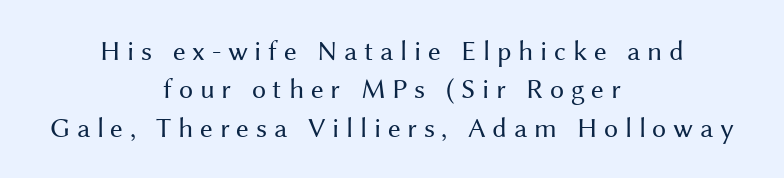
Q: Is the text bold? A: No.
Q: Is the text italic (slanted)? A: No, it is upright.
Q: Is the typeface a serif or a sans-serif typeface? A: Sans-serif.
Q: Is the text underlined? A: No.
Q: How is the paragraph aligned? A: Centered.
Q: Is the spacing between letters normal or unusually wide? A: Unusually wide.
Q: Is the spacing between lines tight, normal or loose? A: Normal.
Q: Width (condensed, normal, or wide)? A: Normal.
Q: Stroke contrast? A: Medium.
Q: x-height? A: Medium.
Q: Monospaced? A: No.
